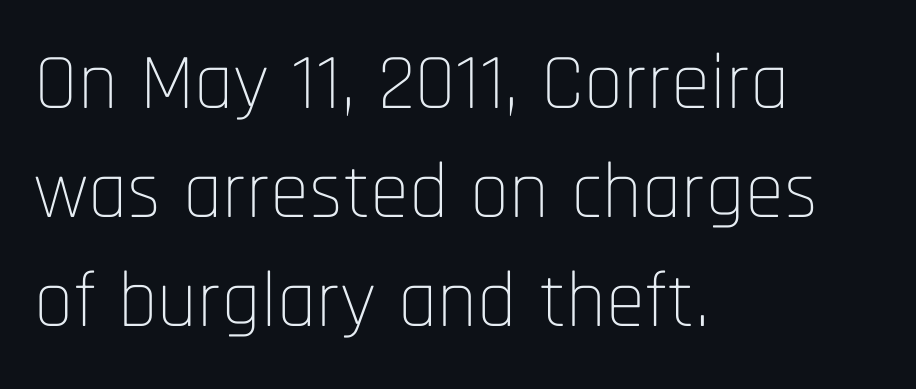
The image shows 79 px thin, condensed sans-serif type, upright; set left-aligned, normal line spacing (1.38x), normal letter spacing, not underlined; low stroke contrast and a large x-height.
